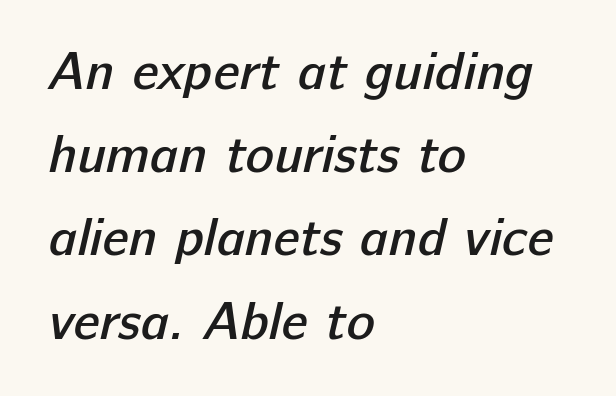
{"serif": "no", "bold": "semi", "weight": "semibold", "width": "normal", "stroke_contrast": "low", "x_height": "medium", "monospaced": "no", "underline": "no", "align": "left", "line_spacing": "normal", "line_spacing_ratio": 1.57, "letter_spacing": "normal", "letter_spacing_em": 0.0, "glyph_px": 53}
